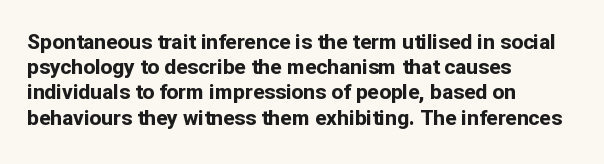
Each line starts at the same left margin while the right side varies. Upright lettering throughout. What stands out about the letter spacing? Nothing — it is the standard amount. Check the space under the baseline: it is left empty. The typesetting leans heavy: a genuine bold.
